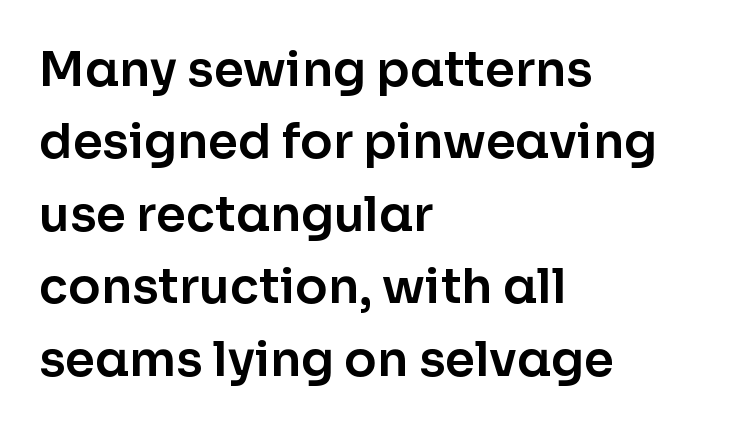
This sample has the flowing, uneven cadence of proportional lettering. Underline: absent. Quick note: interline space is typical. The letters stand upright; this is a roman face. This sample uses a sans-serif face.
